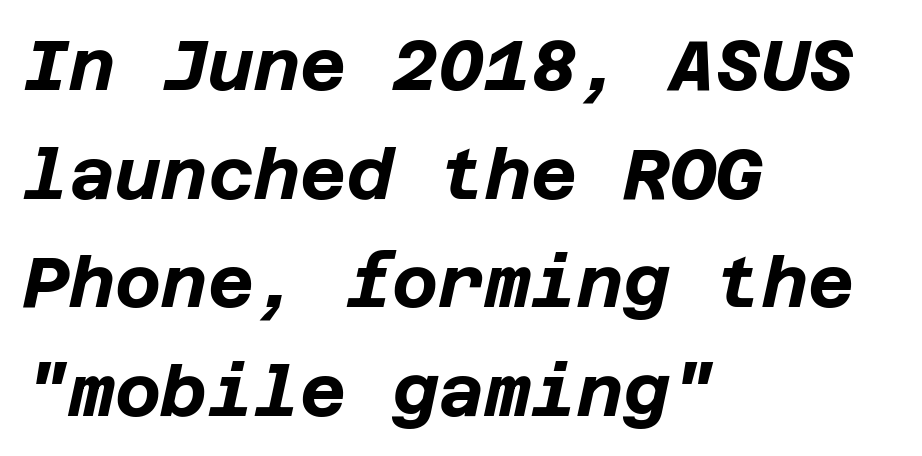
The rendering anchors every line to the left-hand side. The gaps between neighbouring characters are ordinary and unremarkable. A dark, heavy texture on the line: the type is bold. A normal amount of white space separates one row of letters from the next. Check under the words: just untouched page.
